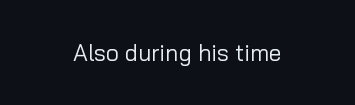
The image shows 23 px text type, upright; set centered, normal letter spacing, not underlined.
